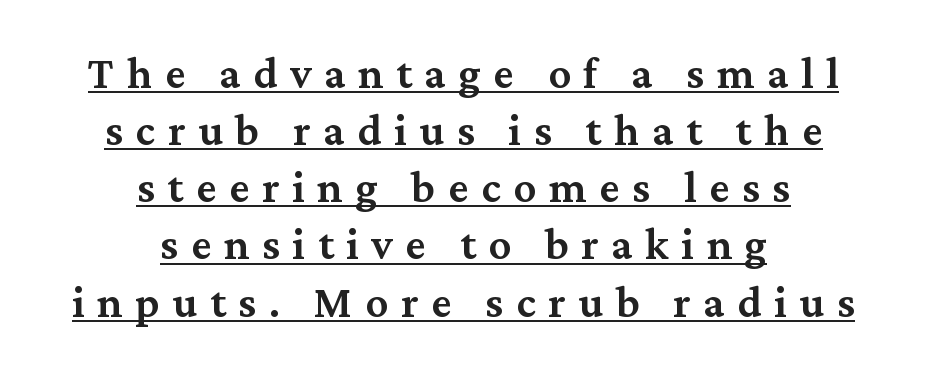
Compared with undecorated copy, this sample adds a rule below the words. The face used here is rendered with a markedly widened letterfit. If you folded the block vertically in half, each line would mirror itself in length. Moderately thickened strokes mark this as semibold type. The axis of the letterforms is exactly vertical. Looks like regular typesetting: each glyph gets only the width it needs.
